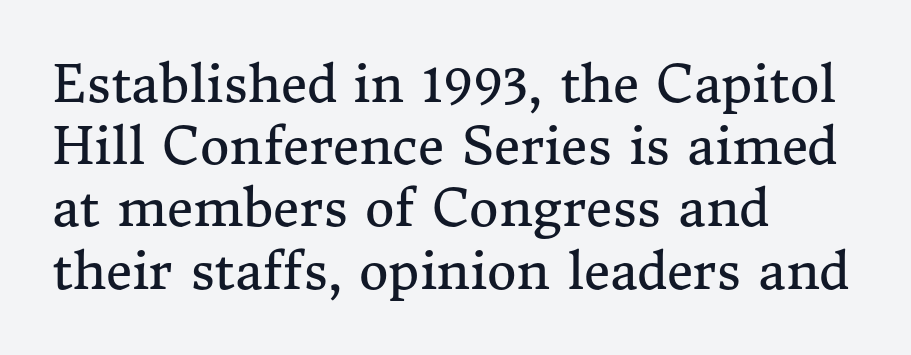
Q: Is the text bold? A: No.
Q: Is the text italic (slanted)? A: No, it is upright.
Q: Is the typeface a serif or a sans-serif typeface? A: Serif.
Q: Is the text underlined? A: No.
Q: How is the paragraph aligned? A: Left-aligned.
Q: Is the spacing between letters normal or unusually wide? A: Normal.
Q: Width (condensed, normal, or wide)? A: Normal.
Q: Stroke contrast? A: Medium.
Q: x-height? A: Medium.
Q: Monospaced? A: No.
